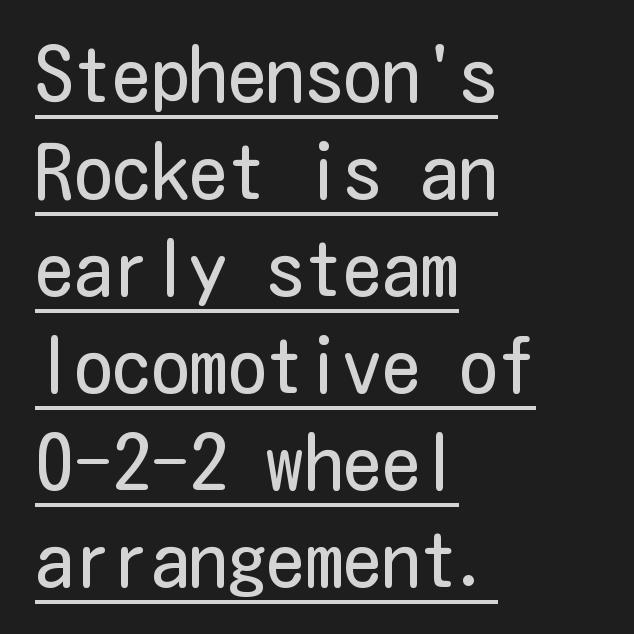
The image shows 77 px regular-weight, condensed sans-serif type, upright; set left-aligned, normal line spacing (1.26x), normal letter spacing, underlined; low stroke contrast and a medium x-height.
